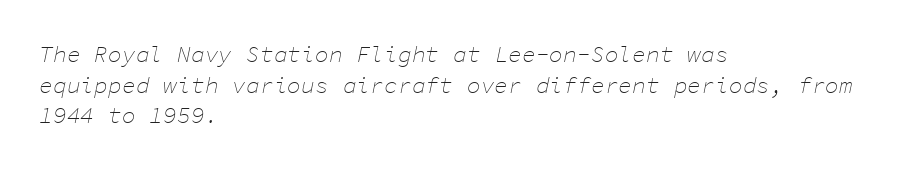
{"italic": "yes", "lean": "right", "slant_degrees": 11, "bold": "no", "underline": "no", "align": "left", "line_spacing": "normal", "line_spacing_ratio": 1.33, "letter_spacing": "normal", "letter_spacing_em": 0.0, "glyph_px": 23}
